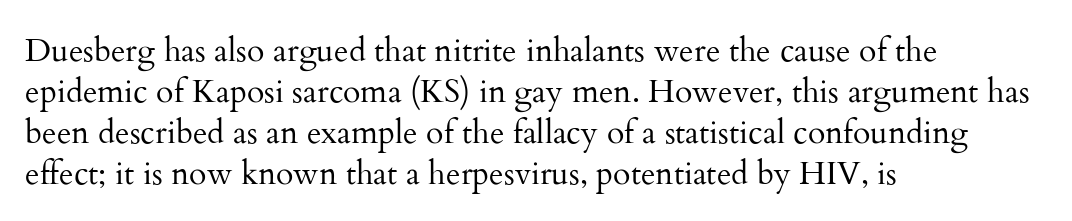
Q: Is the text bold? A: No.
Q: Is the text italic (slanted)? A: No, it is upright.
Q: Is the typeface a serif or a sans-serif typeface? A: Serif.
Q: Is the text underlined? A: No.
Q: How is the paragraph aligned? A: Left-aligned.
Q: Is the spacing between letters normal or unusually wide? A: Normal.
Q: Is the spacing between lines tight, normal or loose? A: Normal.
Q: Width (condensed, normal, or wide)? A: Normal.
Q: Stroke contrast? A: Medium.
Q: x-height? A: Small.
Q: Monospaced? A: No.
